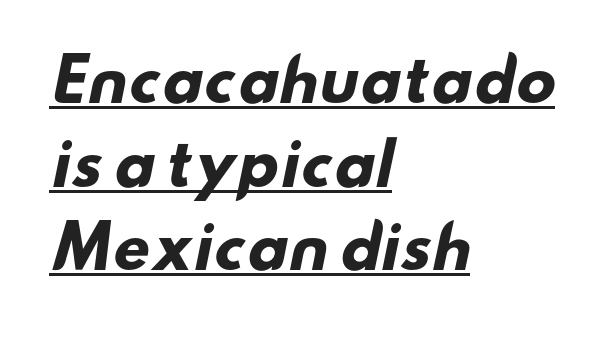
Q: Is the text bold? A: Yes.
Q: Is the typeface a serif or a sans-serif typeface? A: Sans-serif.
Q: Is the text underlined? A: Yes.
Q: How is the paragraph aligned? A: Left-aligned.
Q: Is the spacing between letters normal or unusually wide? A: Normal.
Q: Is the spacing between lines tight, normal or loose? A: Normal.
Q: Width (condensed, normal, or wide)? A: Wide.
Q: Stroke contrast? A: Low.
Q: x-height? A: Small.
Q: Monospaced? A: No.
